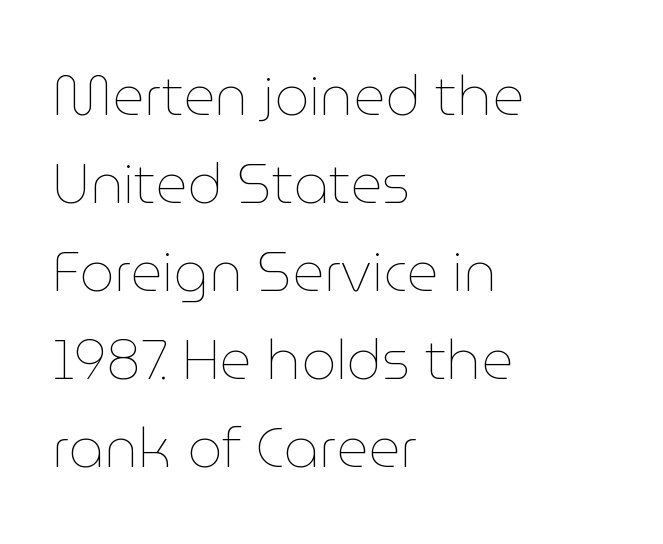
{"italic": "no", "bold": "no", "weight": "thin", "width": "normal", "stroke_contrast": "low", "x_height": "medium", "monospaced": "no", "underline": "no", "align": "left", "line_spacing": "normal", "line_spacing_ratio": 1.6, "letter_spacing": "normal", "letter_spacing_em": 0.0, "glyph_px": 55}
